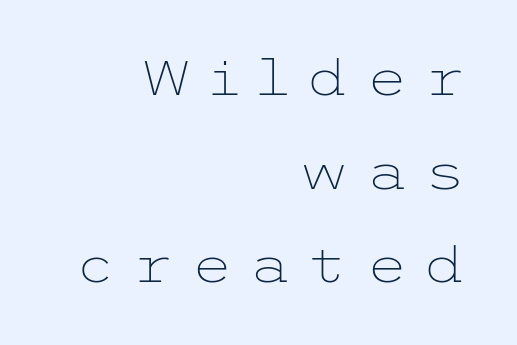
The image shows 48 px light, wide sans-serif type, upright; set right-aligned, loose line spacing (1.95x), unusually wide letter spacing (+0.34 em), not underlined; low stroke contrast and a medium x-height.
